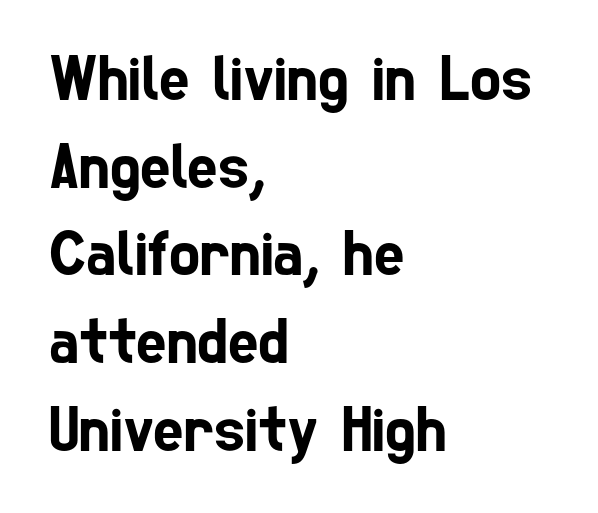
The face used here is a sans, in the tradition of grotesques and geometrics. In terms of letterspacing, this is plain default setting. The rendering uses natural spacing where letterforms have individual widths. Plain, unruled lines of type.
